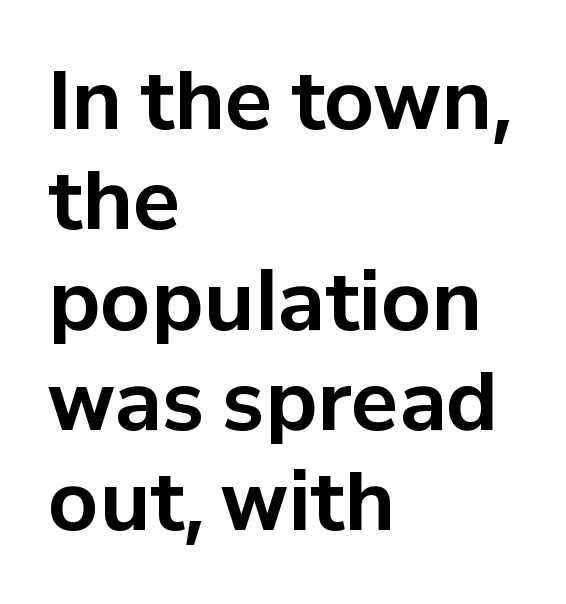
{"serif": "no", "italic": "no", "bold": "yes", "weight": "bold", "width": "normal", "stroke_contrast": "low", "x_height": "medium", "monospaced": "no", "underline": "no", "align": "left", "line_spacing": "normal", "line_spacing_ratio": 1.27, "letter_spacing": "normal", "letter_spacing_em": 0.0, "glyph_px": 79}
